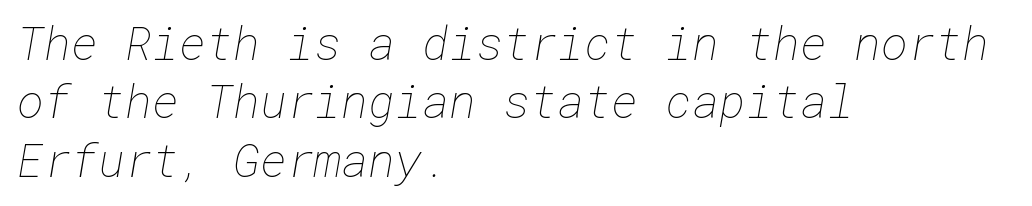
{"bold": "no", "weight": "thin", "width": "normal", "stroke_contrast": "low", "x_height": "medium", "underline": "no", "align": "left", "line_spacing": "normal", "line_spacing_ratio": 1.27, "letter_spacing": "normal", "letter_spacing_em": 0.0, "glyph_px": 46}
